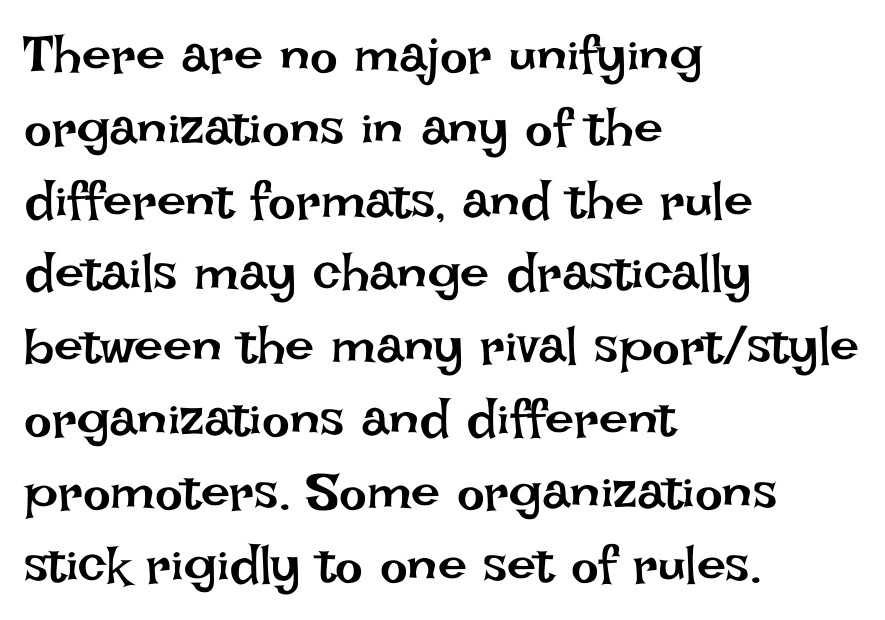
The image shows 52 px regular-weight type, upright; set left-aligned, normal line spacing (1.4x), normal letter spacing, not underlined; low stroke contrast and a large x-height.
